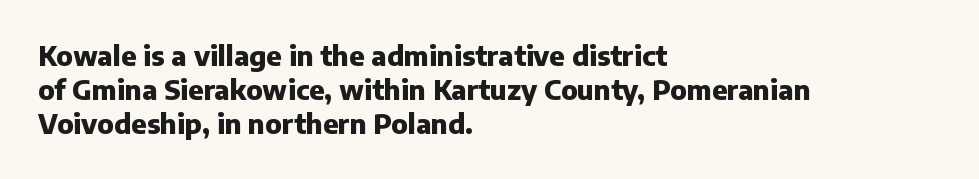
The image shows 27 px bold type, upright; set left-aligned, normal line spacing (1.26x), normal letter spacing, not underlined.
